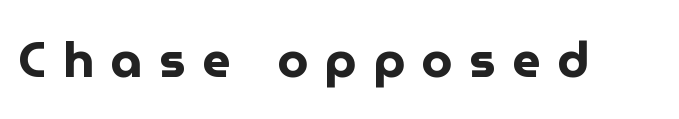
Q: Is the text bold? A: Yes.
Q: Is the text italic (slanted)? A: No, it is upright.
Q: Is the typeface a serif or a sans-serif typeface? A: Sans-serif.
Q: Is the text underlined? A: No.
Q: Is the spacing between letters normal or unusually wide? A: Unusually wide.
Q: Width (condensed, normal, or wide)? A: Normal.
Q: Stroke contrast? A: Low.
Q: x-height? A: Medium.
Q: Monospaced? A: No.
